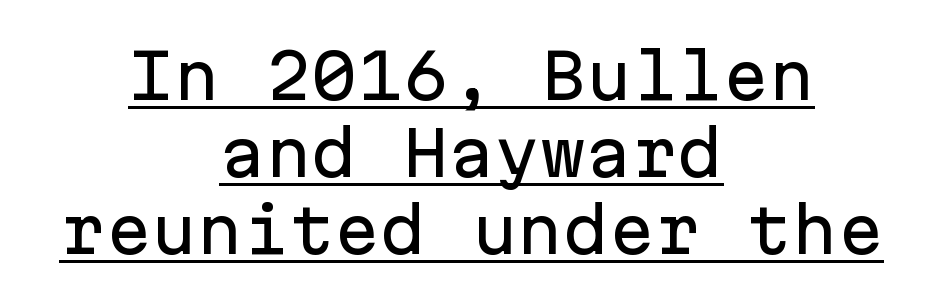
Q: Is the text italic (slanted)? A: No, it is upright.
Q: Is the typeface a serif or a sans-serif typeface? A: Sans-serif.
Q: Is the text underlined? A: Yes.
Q: How is the paragraph aligned? A: Centered.
Q: Is the spacing between letters normal or unusually wide? A: Normal.
Q: Is the spacing between lines tight, normal or loose? A: Normal.
Q: Width (condensed, normal, or wide)? A: Normal.
Q: Stroke contrast? A: Low.
Q: x-height? A: Medium.
Q: Monospaced? A: Yes.
